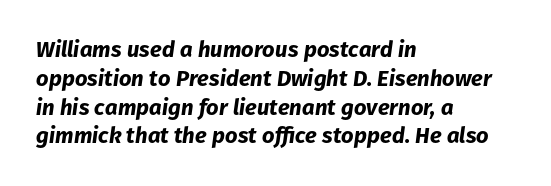
Q: Is the text bold? A: Yes.
Q: Is the text italic (slanted)? A: Yes, it leans right by about 8 degrees.
Q: Is the text underlined? A: No.
Q: How is the paragraph aligned? A: Left-aligned.
Q: Is the spacing between letters normal or unusually wide? A: Normal.
Q: Is the spacing between lines tight, normal or loose? A: Normal.
